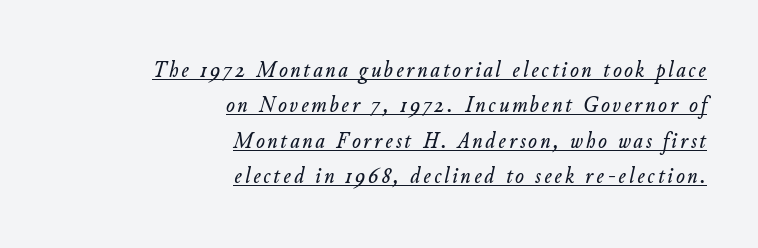
In terms of leading, this rendering sits right in the middle. Honestly, the underline is the first thing you notice here. The passage is arranged like a letterhead date or caption credit — flush right. Every character sits at an angle, as italics do.
